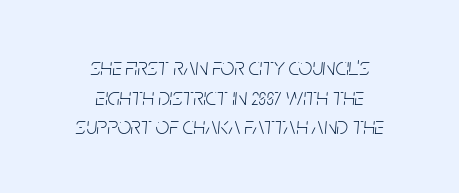
{"italic": "yes", "lean": "right", "slant_degrees": 5, "bold": "no", "underline": "no", "align": "center", "line_spacing_ratio": 1.23, "letter_spacing": "normal", "letter_spacing_em": 0.0, "glyph_px": 24}
